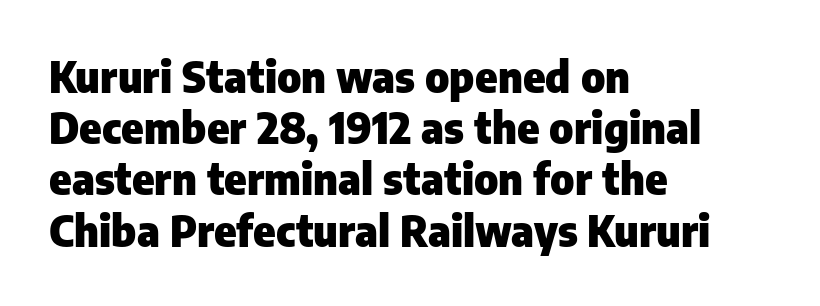
{"serif": "no", "italic": "no", "bold": "yes", "weight": "heavy", "width": "normal", "stroke_contrast": "low", "x_height": "medium", "monospaced": "no", "underline": "no", "align": "left", "line_spacing_ratio": 1.22, "letter_spacing": "normal", "letter_spacing_em": 0.0, "glyph_px": 42}
